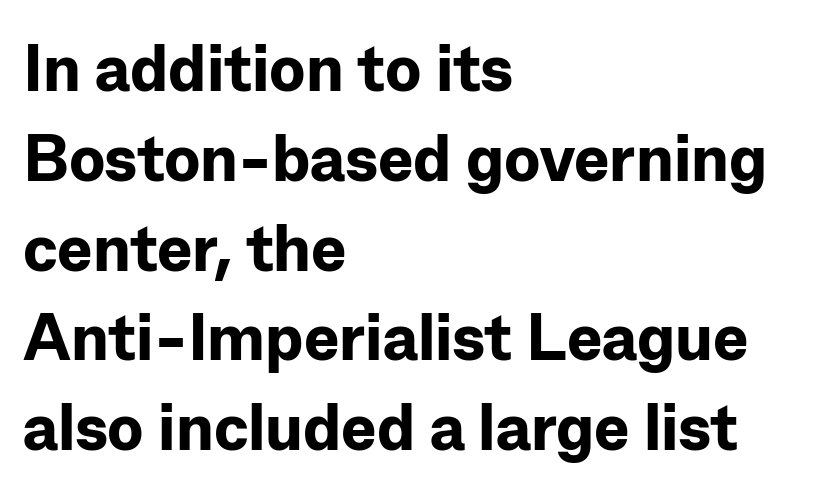
Q: Is the text bold? A: Yes.
Q: Is the text italic (slanted)? A: No, it is upright.
Q: Is the typeface a serif or a sans-serif typeface? A: Sans-serif.
Q: Is the text underlined? A: No.
Q: How is the paragraph aligned? A: Left-aligned.
Q: Is the spacing between letters normal or unusually wide? A: Normal.
Q: Is the spacing between lines tight, normal or loose? A: Normal.
Q: Width (condensed, normal, or wide)? A: Normal.
Q: Stroke contrast? A: Low.
Q: x-height? A: Medium.
Q: Monospaced? A: No.
